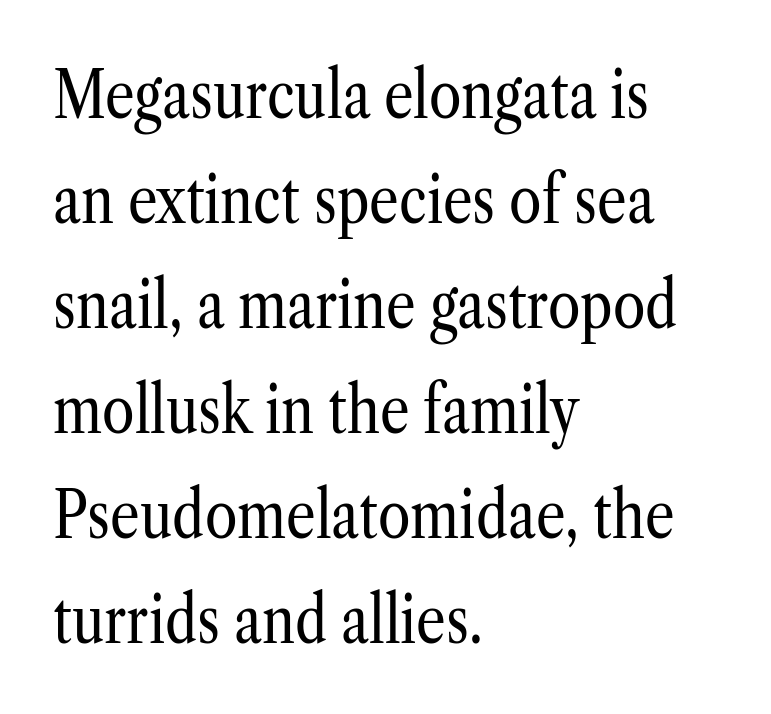
Q: Is the text bold? A: No.
Q: Is the text italic (slanted)? A: No, it is upright.
Q: Is the typeface a serif or a sans-serif typeface? A: Serif.
Q: Is the text underlined? A: No.
Q: How is the paragraph aligned? A: Left-aligned.
Q: Is the spacing between letters normal or unusually wide? A: Normal.
Q: Is the spacing between lines tight, normal or loose? A: Normal.
Q: Width (condensed, normal, or wide)? A: Condensed.
Q: Stroke contrast? A: Low.
Q: x-height? A: Medium.
Q: Monospaced? A: No.
